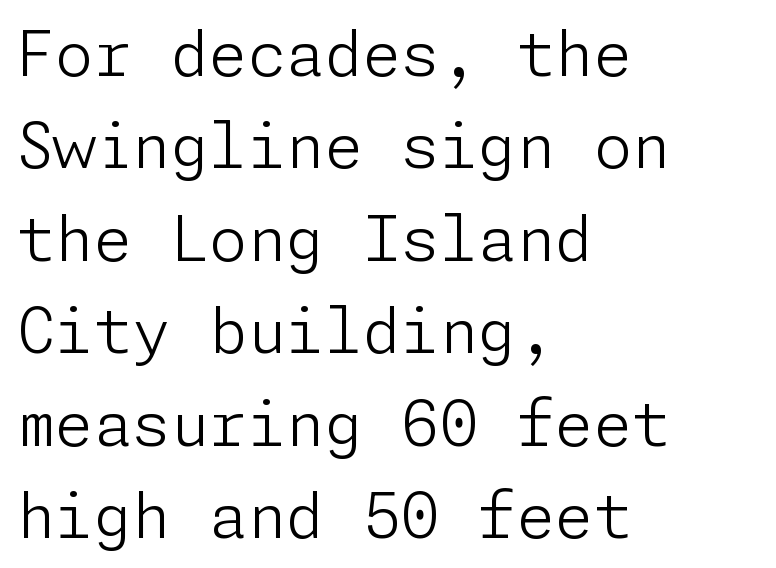
Q: Is the text bold? A: No.
Q: Is the text italic (slanted)? A: No, it is upright.
Q: Is the typeface a serif or a sans-serif typeface? A: Sans-serif.
Q: Is the text underlined? A: No.
Q: How is the paragraph aligned? A: Left-aligned.
Q: Is the spacing between letters normal or unusually wide? A: Normal.
Q: Is the spacing between lines tight, normal or loose? A: Normal.
Q: Width (condensed, normal, or wide)? A: Normal.
Q: Stroke contrast? A: Low.
Q: x-height? A: Medium.
